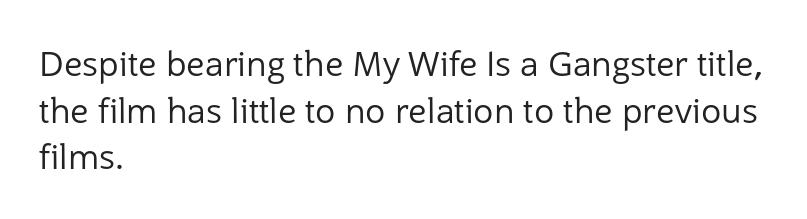
Q: Is the text bold? A: No.
Q: Is the text italic (slanted)? A: No, it is upright.
Q: Is the typeface a serif or a sans-serif typeface? A: Sans-serif.
Q: Is the text underlined? A: No.
Q: How is the paragraph aligned? A: Left-aligned.
Q: Is the spacing between letters normal or unusually wide? A: Normal.
Q: Is the spacing between lines tight, normal or loose? A: Normal.
Q: Width (condensed, normal, or wide)? A: Normal.
Q: Stroke contrast? A: Low.
Q: x-height? A: Medium.
Q: Monospaced? A: No.
